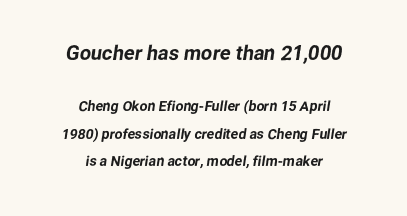
Q: Is the text underlined? A: No.
Q: How is the paragraph aligned? A: Centered.
Q: Is the spacing between letters normal or unusually wide? A: Normal.
Q: Is the spacing between lines tight, normal or loose? A: Loose.
Q: Which block of text is set in a larger size, the first (top) or the second (bottom)? A: The first (top) one.
